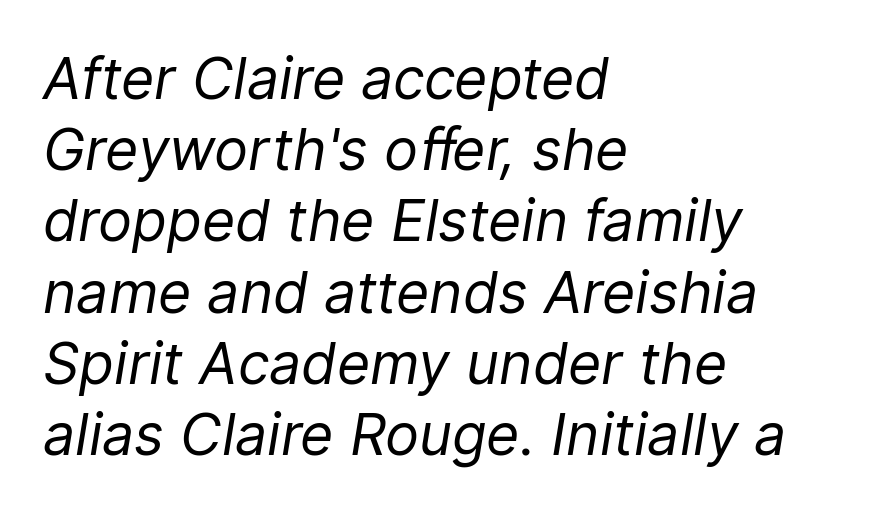
The image shows 57 px regular-weight type, italic (leaning right); set left-aligned, normal line spacing (1.25x), normal letter spacing, not underlined; low stroke contrast and a medium x-height.
